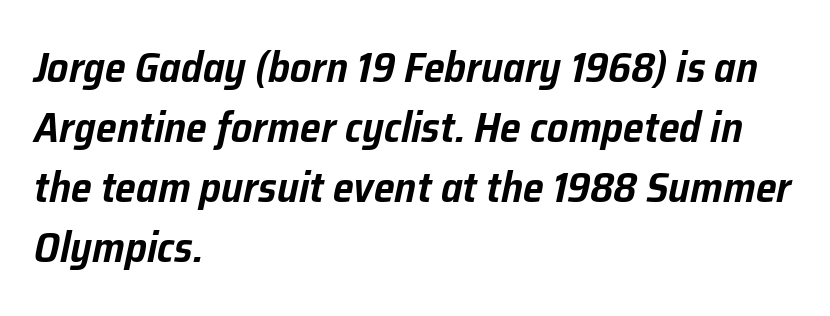
Q: Is the text italic (slanted)? A: Yes, it leans right by about 12 degrees.
Q: Is the text underlined? A: No.
Q: How is the paragraph aligned? A: Left-aligned.
Q: Is the spacing between letters normal or unusually wide? A: Normal.
Q: Is the spacing between lines tight, normal or loose? A: Normal.
Q: Width (condensed, normal, or wide)? A: Normal.
Q: Stroke contrast? A: Low.
Q: x-height? A: Medium.
Q: Monospaced? A: No.
